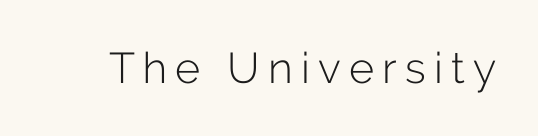
The image shows 43 px light sans-serif type, upright; set not underlined; low stroke contrast and a medium x-height.
